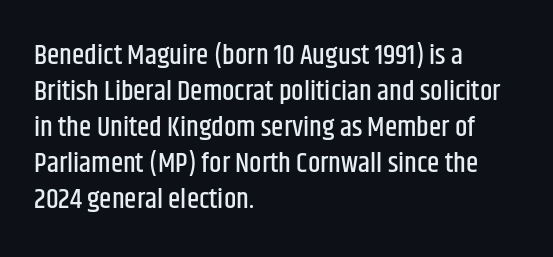
{"serif": "no", "italic": "no", "width": "condensed", "stroke_contrast": "low", "x_height": "large", "monospaced": "no", "underline": "no", "align": "left", "line_spacing": "normal", "line_spacing_ratio": 1.29, "letter_spacing": "normal", "letter_spacing_em": 0.0, "glyph_px": 28}
